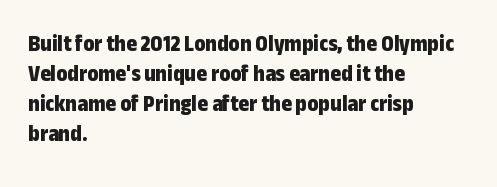
The image shows 23 px bold type, upright; set left-aligned, normal line spacing (1.31x), normal letter spacing, not underlined.
